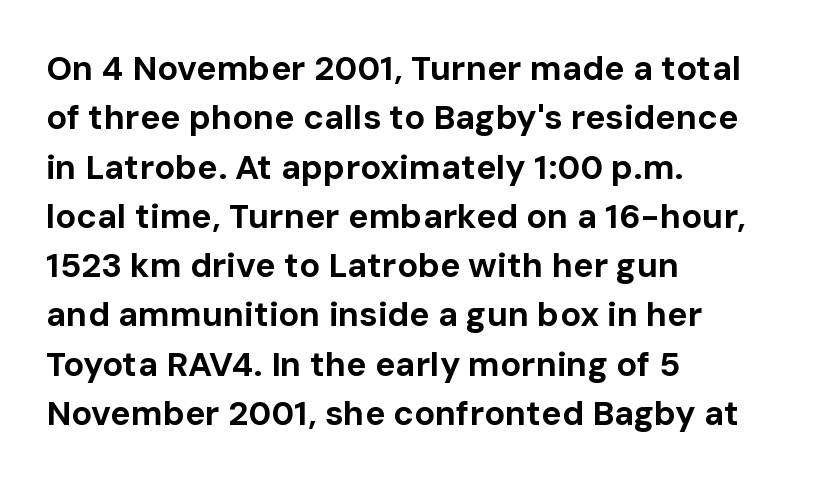
Q: Is the text bold? A: Yes.
Q: Is the text italic (slanted)? A: No, it is upright.
Q: Is the typeface a serif or a sans-serif typeface? A: Sans-serif.
Q: Is the text underlined? A: No.
Q: How is the paragraph aligned? A: Left-aligned.
Q: Is the spacing between letters normal or unusually wide? A: Normal.
Q: Is the spacing between lines tight, normal or loose? A: Normal.
Q: Width (condensed, normal, or wide)? A: Normal.
Q: Stroke contrast? A: Low.
Q: x-height? A: Medium.
Q: Monospaced? A: No.
